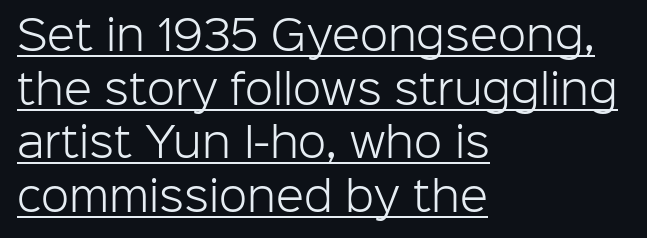
Q: Is the text bold? A: No.
Q: Is the text italic (slanted)? A: No, it is upright.
Q: Is the typeface a serif or a sans-serif typeface? A: Sans-serif.
Q: Is the text underlined? A: Yes.
Q: How is the paragraph aligned? A: Left-aligned.
Q: Is the spacing between letters normal or unusually wide? A: Normal.
Q: Is the spacing between lines tight, normal or loose? A: Normal.
Q: Width (condensed, normal, or wide)? A: Normal.
Q: Stroke contrast? A: Low.
Q: x-height? A: Medium.
Q: Monospaced? A: No.
